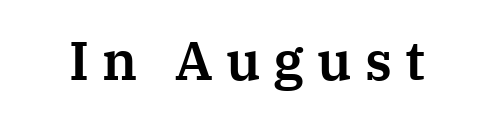
Q: Is the text italic (slanted)? A: No, it is upright.
Q: Is the typeface a serif or a sans-serif typeface? A: Serif.
Q: Is the text underlined? A: No.
Q: Is the spacing between letters normal or unusually wide? A: Unusually wide.
Q: Width (condensed, normal, or wide)? A: Normal.
Q: Stroke contrast? A: Medium.
Q: x-height? A: Medium.
Q: Monospaced? A: No.
